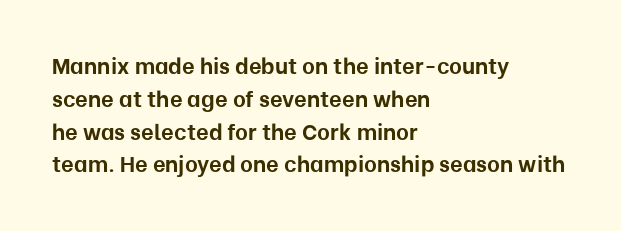
Q: Is the text bold? A: Yes.
Q: Is the text italic (slanted)? A: No, it is upright.
Q: Is the text underlined? A: No.
Q: How is the paragraph aligned? A: Left-aligned.
Q: Is the spacing between letters normal or unusually wide? A: Normal.
Q: Is the spacing between lines tight, normal or loose? A: Normal.
